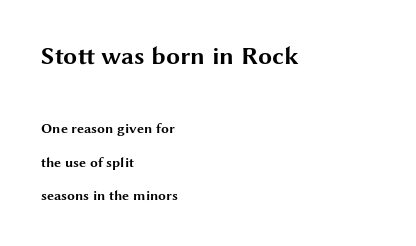
The image shows 25 px bold type, upright; set left-aligned, loose line spacing (2.38x), normal letter spacing, not underlined; the first (top) block is 1.79x larger.
